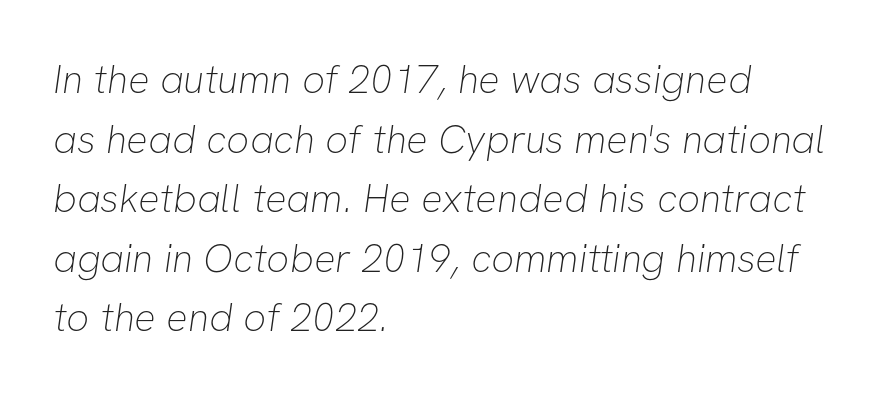
The passage shown is typed in a proportional face where columns would drift. The horizontal fit of the characters is conventional and even. No letter is thick-stroked: the sample isn't bold. Rule under the text: the space is simply empty. The space between consecutive lines is moderate. Line beginnings align vertically; line endings do not.
